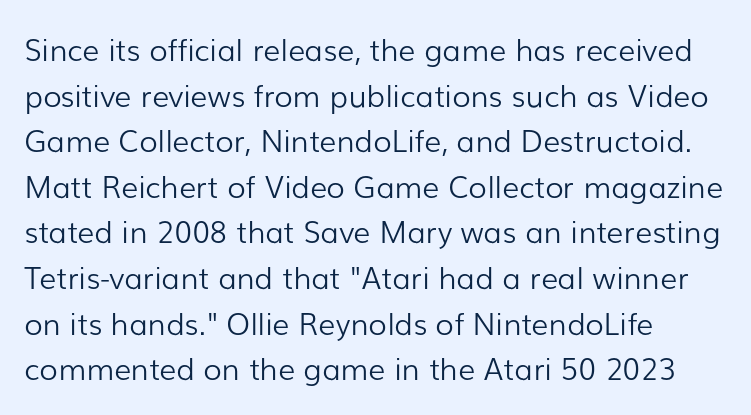
Q: Is the text bold? A: No.
Q: Is the text italic (slanted)? A: No, it is upright.
Q: Is the typeface a serif or a sans-serif typeface? A: Sans-serif.
Q: Is the text underlined? A: No.
Q: How is the paragraph aligned? A: Left-aligned.
Q: Is the spacing between letters normal or unusually wide? A: Normal.
Q: Is the spacing between lines tight, normal or loose? A: Normal.
Q: Width (condensed, normal, or wide)? A: Normal.
Q: Stroke contrast? A: Low.
Q: x-height? A: Medium.
Q: Monospaced? A: No.
